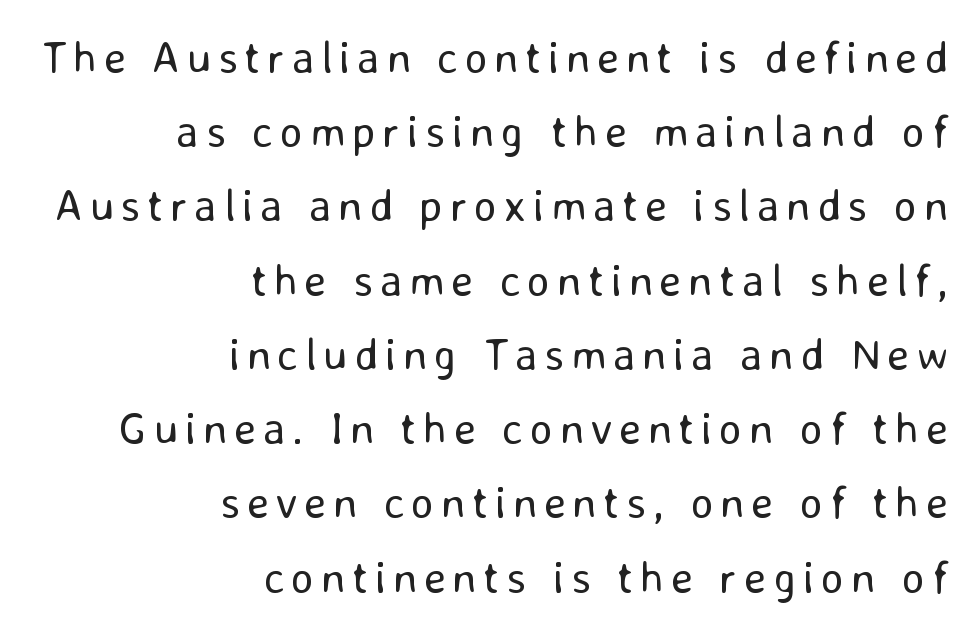
The text was rendered using a sans face with plain stroke endings. This sample has the flowing, uneven cadence of proportional lettering. Caption: face not bold, strokes unweighted. The block of text has a typical density, with ordinary space between rows. Line ends are locked; line starts wander.
